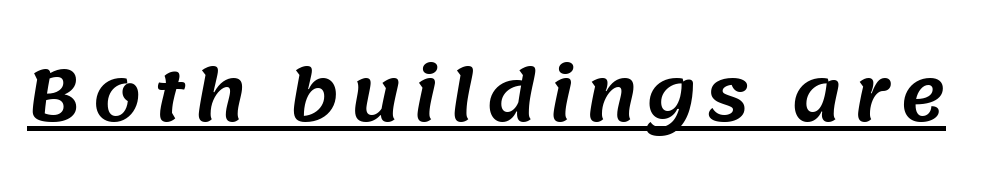
{"serif": "no", "width": "normal", "stroke_contrast": "medium", "x_height": "large", "monospaced": "no", "underline": "yes", "glyph_px": 69}
